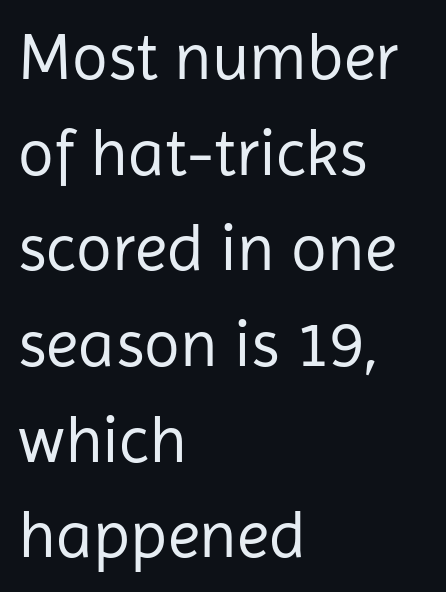
The image shows 66 px regular-weight sans-serif type, upright; set left-aligned, normal line spacing (1.45x), normal letter spacing, not underlined; low stroke contrast and a medium x-height.
